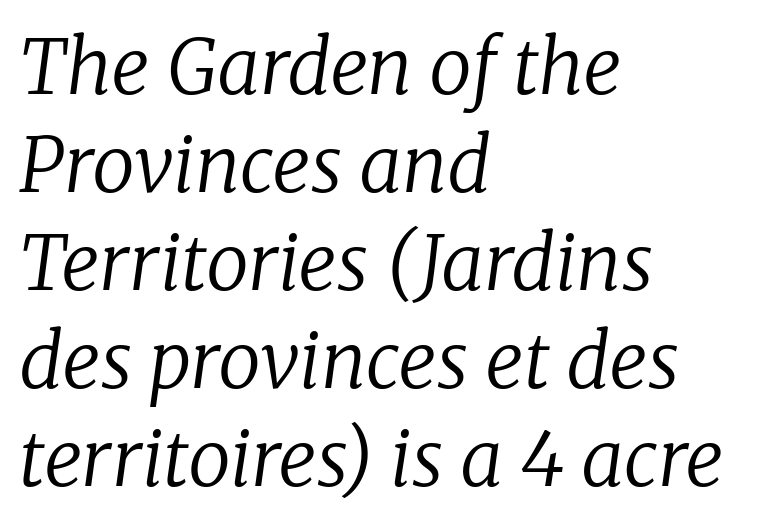
The image shows 76 px regular-weight serif type, italic (leaning right); set left-aligned, normal line spacing (1.29x), normal letter spacing, not underlined; low stroke contrast and a medium x-height.
